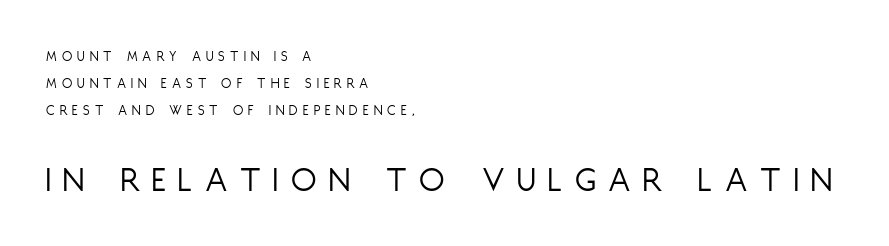
Compare the two chunks: the lower has the greater cap height. This rendering widens character spacing well past its baseline value. Do the letters lean? They stand straight. Heft: none added — not bold. Lines of text with bare space underneath.
